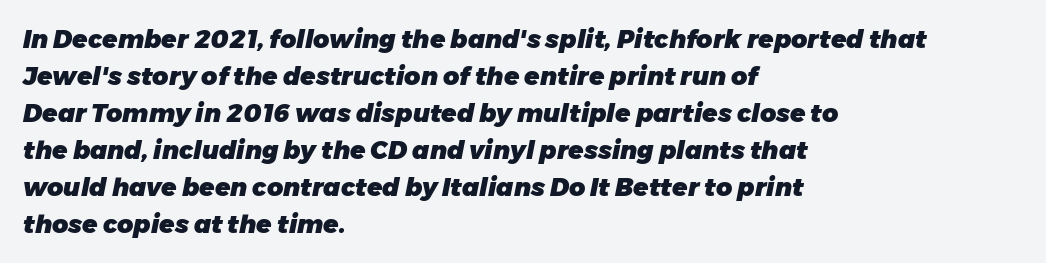
Q: Is the text bold? A: Yes.
Q: Is the text italic (slanted)? A: Yes, it leans right by about 11 degrees.
Q: Is the text underlined? A: No.
Q: How is the paragraph aligned? A: Left-aligned.
Q: Is the spacing between letters normal or unusually wide? A: Normal.
Q: Is the spacing between lines tight, normal or loose? A: Normal.
